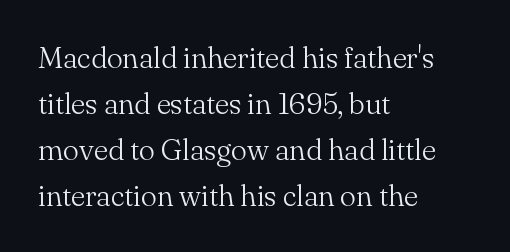
The image shows 30 px light serif type, upright; set left-aligned, normal line spacing (1.53x), normal letter spacing, not underlined; medium stroke contrast and a small x-height.
